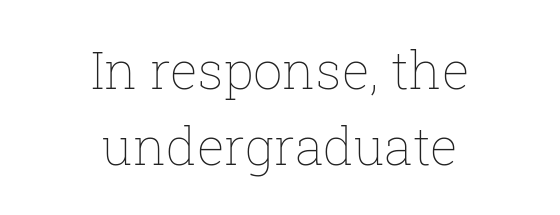
Q: Is the text bold? A: No.
Q: Is the text italic (slanted)? A: No, it is upright.
Q: Is the text underlined? A: No.
Q: How is the paragraph aligned? A: Centered.
Q: Is the spacing between letters normal or unusually wide? A: Normal.
Q: Is the spacing between lines tight, normal or loose? A: Normal.
Q: Width (condensed, normal, or wide)? A: Normal.
Q: Stroke contrast? A: Low.
Q: x-height? A: Medium.
Q: Monospaced? A: No.
